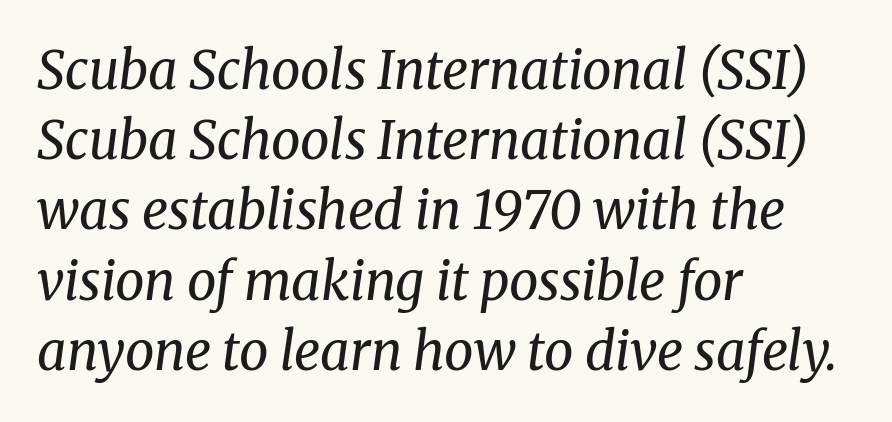
Q: Is the text bold? A: No.
Q: Is the text italic (slanted)? A: Yes, it leans right by about 8 degrees.
Q: Is the typeface a serif or a sans-serif typeface? A: Serif.
Q: Is the text underlined? A: No.
Q: How is the paragraph aligned? A: Left-aligned.
Q: Is the spacing between letters normal or unusually wide? A: Normal.
Q: Is the spacing between lines tight, normal or loose? A: Normal.
Q: Width (condensed, normal, or wide)? A: Normal.
Q: Stroke contrast? A: Medium.
Q: x-height? A: Medium.
Q: Monospaced? A: No.
